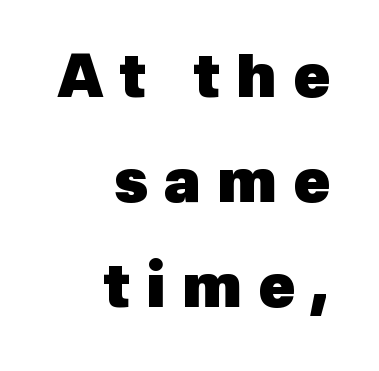
The image shows 60 px heavy sans-serif type; set right-aligned, line spacing 1.75x, unusually wide letter spacing (+0.26 em), not underlined; a medium x-height.
